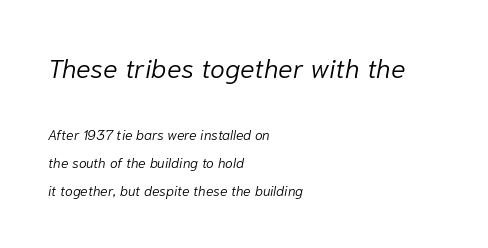
Q: Is the text bold? A: No.
Q: Is the text italic (slanted)? A: Yes, it leans right by about 10 degrees.
Q: Is the text underlined? A: No.
Q: How is the paragraph aligned? A: Left-aligned.
Q: Is the spacing between letters normal or unusually wide? A: Normal.
Q: Is the spacing between lines tight, normal or loose? A: Loose.
Q: Which block of text is set in a larger size, the first (top) or the second (bottom)? A: The first (top) one.
